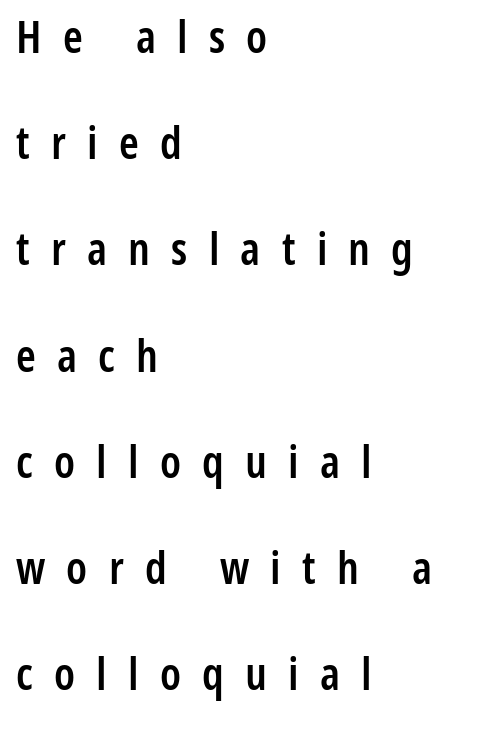
Lines of text with bare space underneath. Character widths vary here, with narrow letters taking less room than wide ones. What stands out about the letter spacing? Its width — letters are far apart. Vertical spacing — loose.
